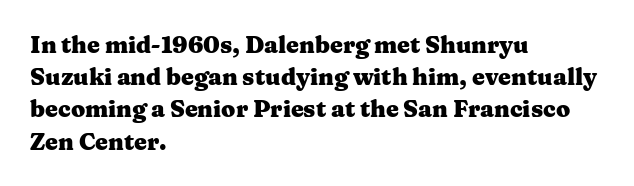
The image shows 23 px bold type, upright; set left-aligned, normal line spacing (1.4x), normal letter spacing, not underlined.
